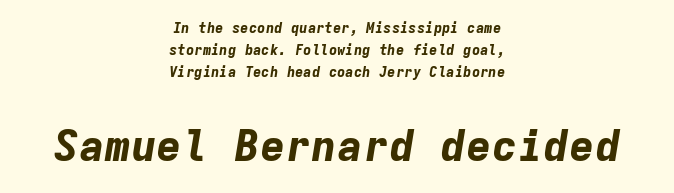
No extra tracking has been applied to these lines. Monospaced: the letters line up in strict vertical columns. Unmarked baselines from the first word to the last. Italic: yes, the glyphs are oblique.
